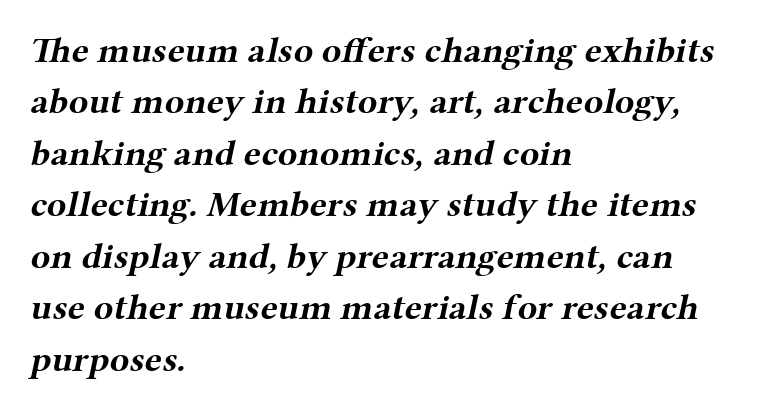
The image shows 36 px bold, wide serif type; set left-aligned, normal line spacing (1.43x), normal letter spacing, not underlined; medium stroke contrast and a medium x-height.
